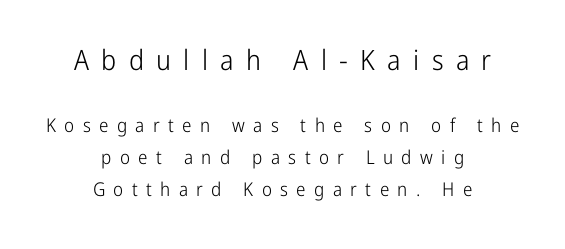
Character widths vary here, with narrow letters taking less room than wide ones. The leading is moderate, giving the passage an even texture. Italic: no, the glyphs are upright roman. Type without underlining. The first block has been scaled up relative to the second. Casual observation: everything's sitting right in the middle.
